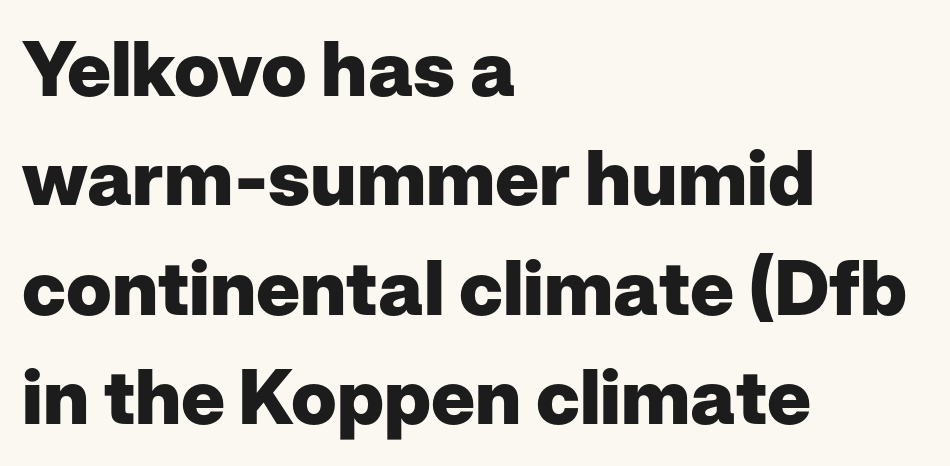
{"serif": "no", "italic": "no", "bold": "yes", "weight": "heavy", "width": "normal", "stroke_contrast": "low", "x_height": "medium", "monospaced": "no", "underline": "no", "align": "left", "line_spacing": "normal", "line_spacing_ratio": 1.44, "letter_spacing": "normal", "letter_spacing_em": 0.0, "glyph_px": 76}
